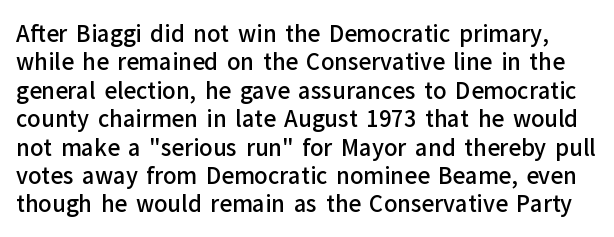
Q: Is the text bold? A: Semi-bold.
Q: Is the text italic (slanted)? A: No, it is upright.
Q: Is the text underlined? A: No.
Q: Is the spacing between letters normal or unusually wide? A: Normal.
Q: Is the spacing between lines tight, normal or loose? A: Normal.
